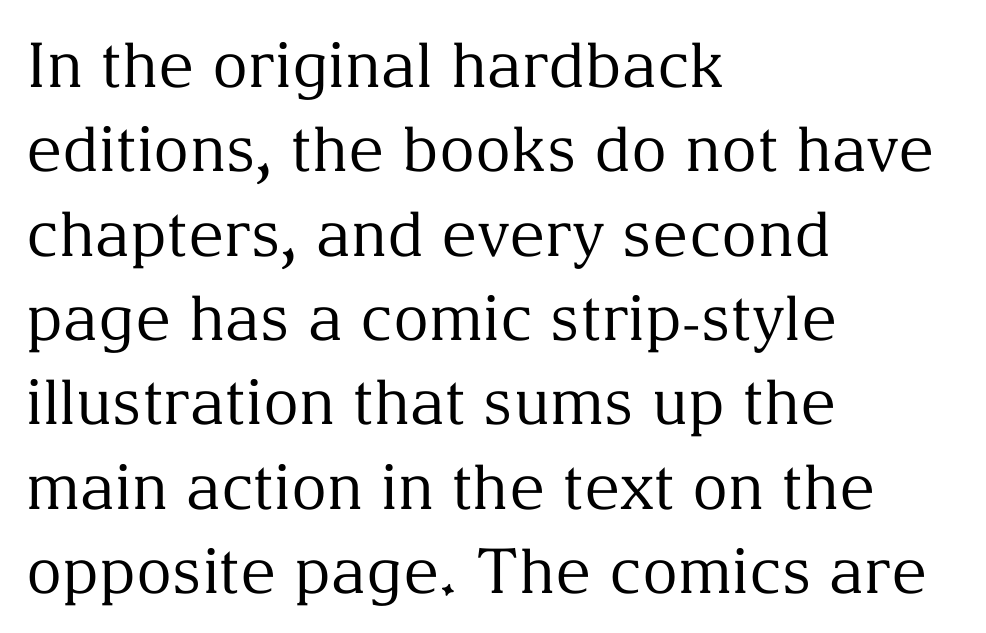
Q: Is the text bold? A: No.
Q: Is the text italic (slanted)? A: No, it is upright.
Q: Is the typeface a serif or a sans-serif typeface? A: Serif.
Q: Is the text underlined? A: No.
Q: How is the paragraph aligned? A: Left-aligned.
Q: Is the spacing between letters normal or unusually wide? A: Normal.
Q: Is the spacing between lines tight, normal or loose? A: Normal.
Q: Width (condensed, normal, or wide)? A: Normal.
Q: Stroke contrast? A: Medium.
Q: x-height? A: Medium.
Q: Monospaced? A: No.
